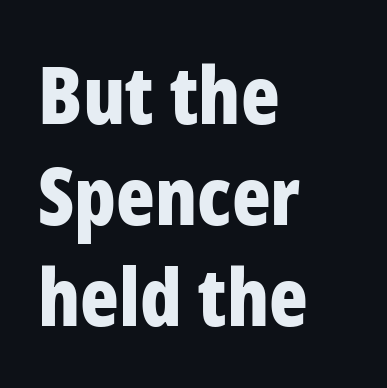
The image shows 80 px bold, condensed sans-serif type, upright; set left-aligned, normal line spacing (1.26x), normal letter spacing, not underlined; low stroke contrast and a medium x-height.
